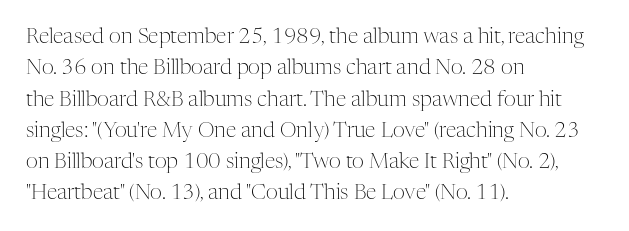
Ordinary non-slanted type is in use. Honestly, the row spacing looks completely unremarkable. These lines keep a tight, regular rhythm from letter to letter. These lines stack with their left ends in a neat column.
